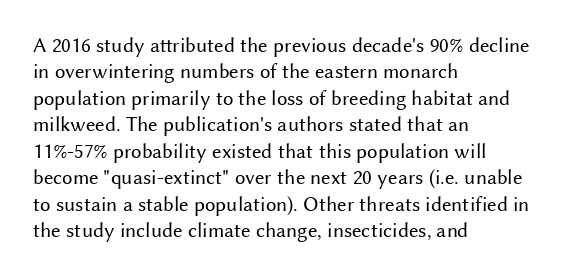
The rendering uses a moderate line-height, typical for paragraphs. Only glyphs here, with clear space below each row. The passage is arranged the way most books set body copy — flush left. Spacing between characters is what you'd get straight out of the box.
